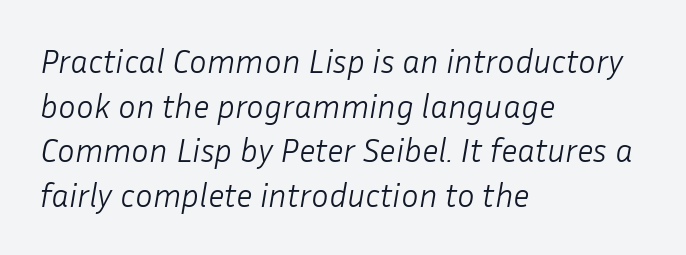
Think of a printed novel: that variable character pitch is what you see here. The lettering tilts uniformly, giving the passage an italic look. Students, observe: this is what conventionally led text looks like. How are the letters spaced? Ordinarily, with no added tracking. Ink coverage per letter is moderate at most. The strip under each line holds only bare page.
